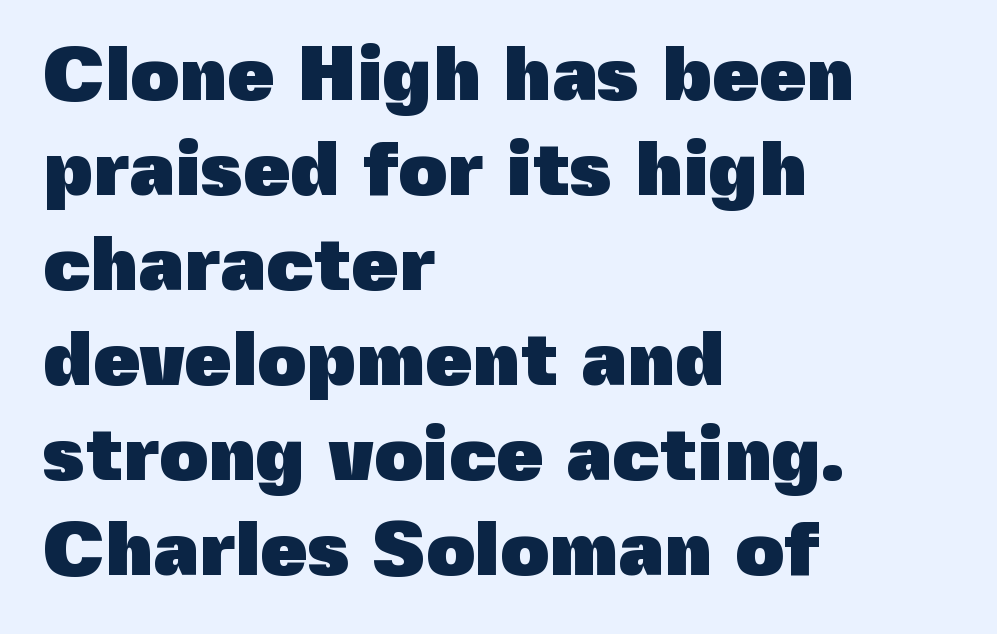
{"serif": "no", "italic": "no", "bold": "yes", "weight": "heavy", "width": "normal", "x_height": "medium", "monospaced": "no", "underline": "no", "align": "left", "line_spacing": "normal", "line_spacing_ratio": 1.25, "letter_spacing": "normal", "letter_spacing_em": 0.0, "glyph_px": 76}
